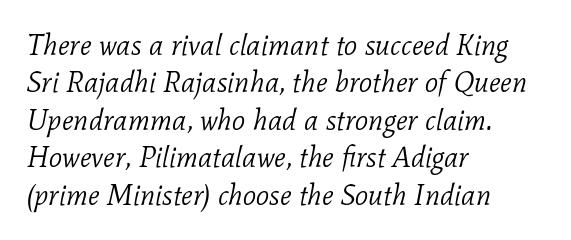
The image shows 29 px light serif type, italic (leaning right); set left-aligned, normal line spacing (1.29x), normal letter spacing, not underlined; low stroke contrast and a medium x-height.
